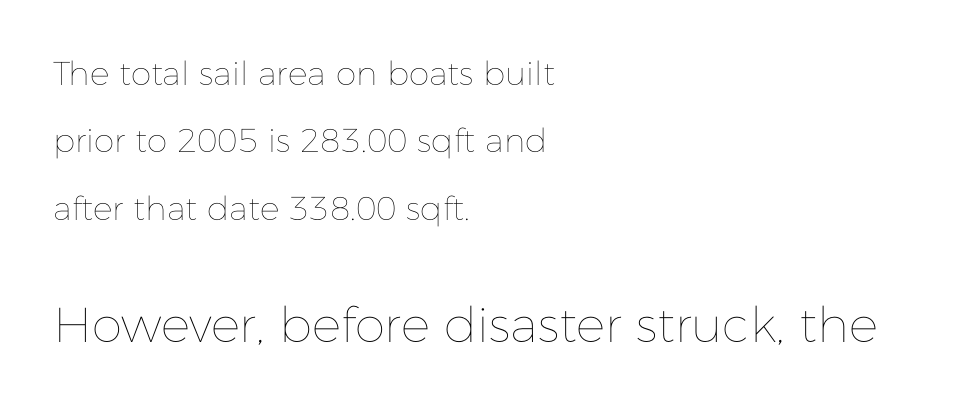
The image shows 49 px thin type, upright; set left-aligned, loose line spacing (2.04x), normal letter spacing, not underlined; the second (bottom) block is 1.48x larger; low stroke contrast and a medium x-height.
